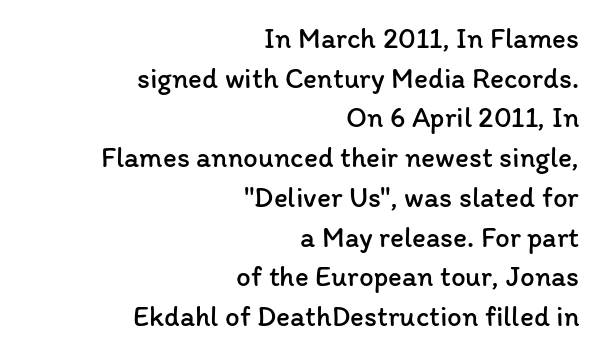
Q: Is the text bold? A: No.
Q: Is the text italic (slanted)? A: No, it is upright.
Q: Is the text underlined? A: No.
Q: How is the paragraph aligned? A: Right-aligned.
Q: Is the spacing between letters normal or unusually wide? A: Normal.
Q: Is the spacing between lines tight, normal or loose? A: Normal.
Q: Width (condensed, normal, or wide)? A: Normal.
Q: Stroke contrast? A: Low.
Q: x-height? A: Medium.
Q: Monospaced? A: No.
